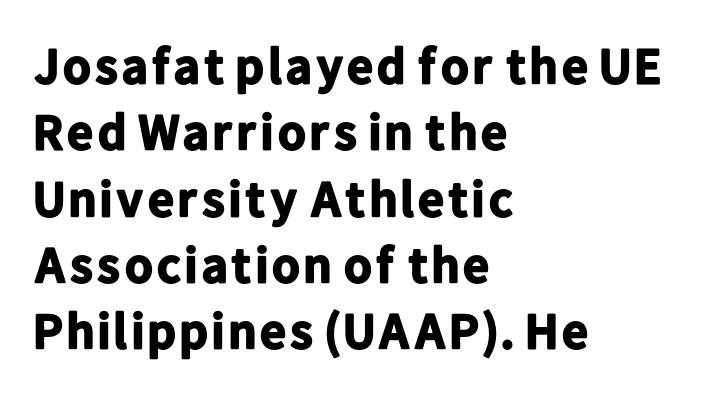
What stands out about the letter spacing? Nothing — it is the standard amount. Honestly, the row spacing looks completely unremarkable. Strong, thick strokes mark this as bold type. A typesetter would label this face a sans. Beneath every word, the page is bare.
